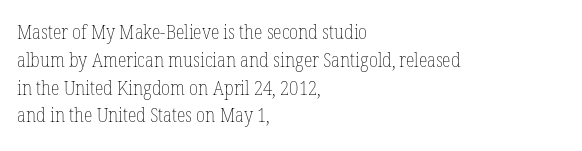
The image shows 20 px text type, upright; set left-aligned, normal line spacing (1.39x), normal letter spacing, not underlined.
